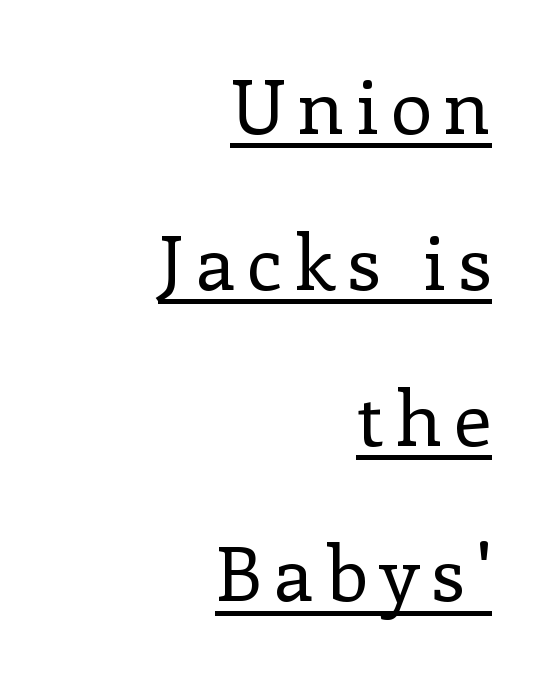
The image shows 76 px regular-weight serif type, upright; set right-aligned, loose line spacing (2.05x), underlined; low stroke contrast and a medium x-height.
